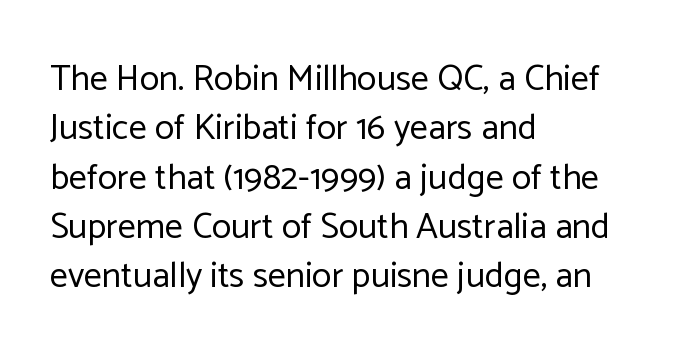
The image shows 36 px regular-weight sans-serif type, upright; set left-aligned, normal line spacing (1.37x), normal letter spacing, not underlined; low stroke contrast and a medium x-height.
